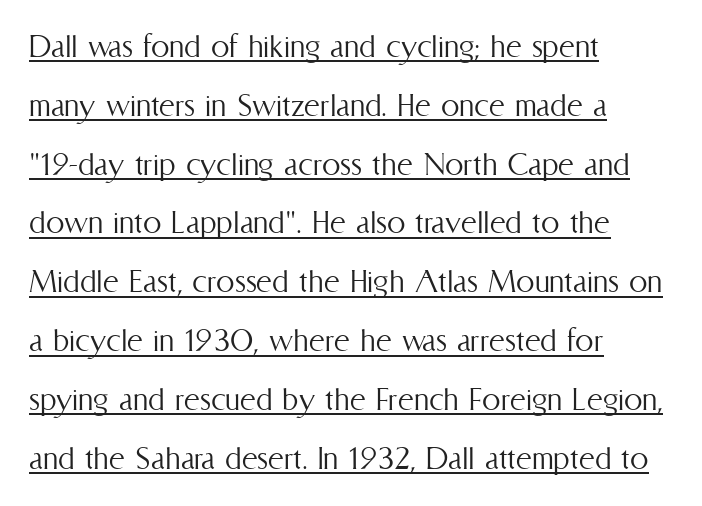
{"italic": "no", "bold": "no", "weight": "light", "width": "condensed", "stroke_contrast": "medium", "x_height": "medium", "monospaced": "no", "underline": "yes", "align": "left", "line_spacing": "normal", "line_spacing_ratio": 1.59, "letter_spacing": "normal", "letter_spacing_em": 0.0, "glyph_px": 37}
